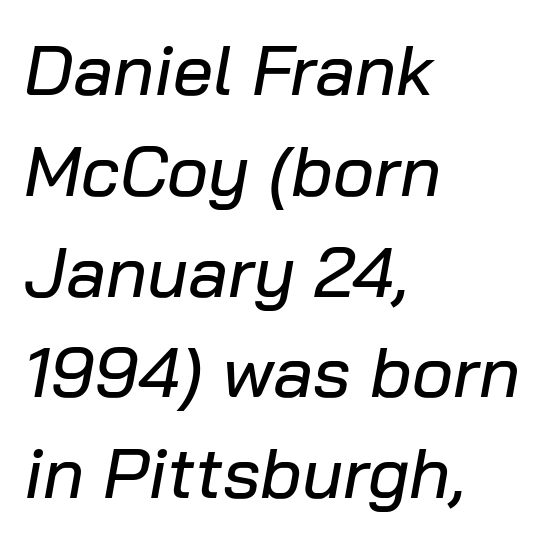
The image shows 71 px text type, italic (leaning right); set left-aligned, normal line spacing (1.42x), normal letter spacing, not underlined; low stroke contrast and a medium x-height.
